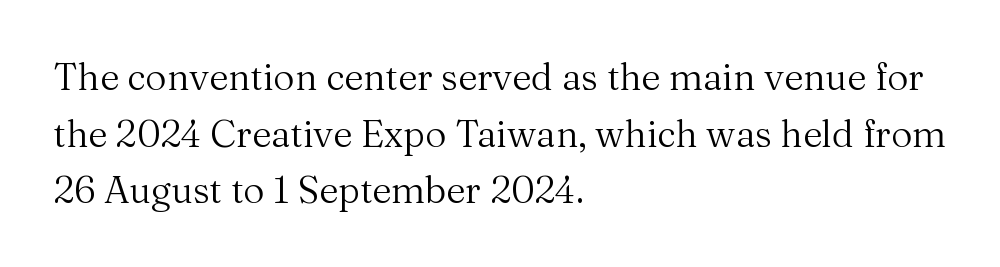
The image shows 37 px regular-weight serif type, upright; set left-aligned, normal line spacing (1.53x), normal letter spacing, not underlined; medium stroke contrast and a medium x-height.
